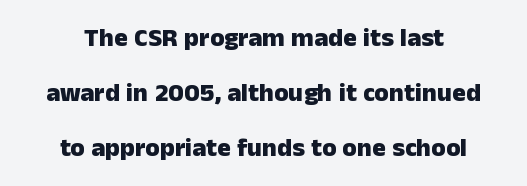
Q: Is the text bold? A: Yes.
Q: Is the text italic (slanted)? A: No, it is upright.
Q: Is the text underlined? A: No.
Q: How is the paragraph aligned? A: Centered.
Q: Is the spacing between letters normal or unusually wide? A: Normal.
Q: Is the spacing between lines tight, normal or loose? A: Loose.
